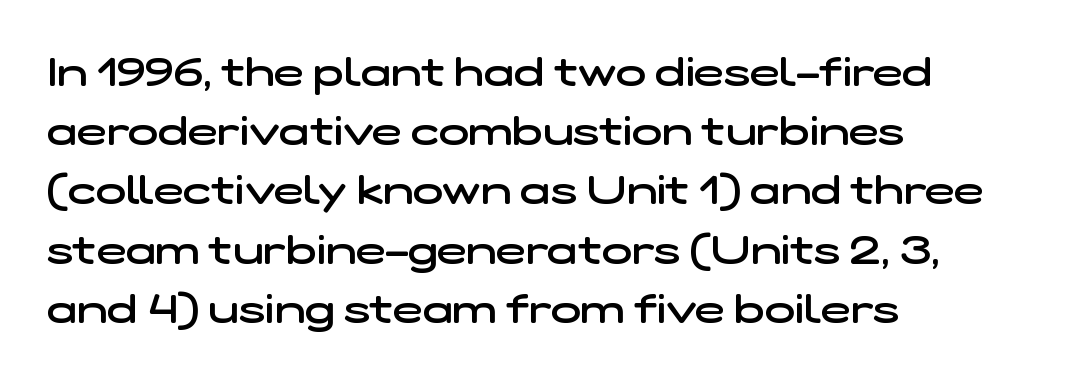
The image shows 40 px semibold, wide sans-serif type; set left-aligned, normal line spacing (1.48x), normal letter spacing, not underlined; low stroke contrast and a medium x-height.
